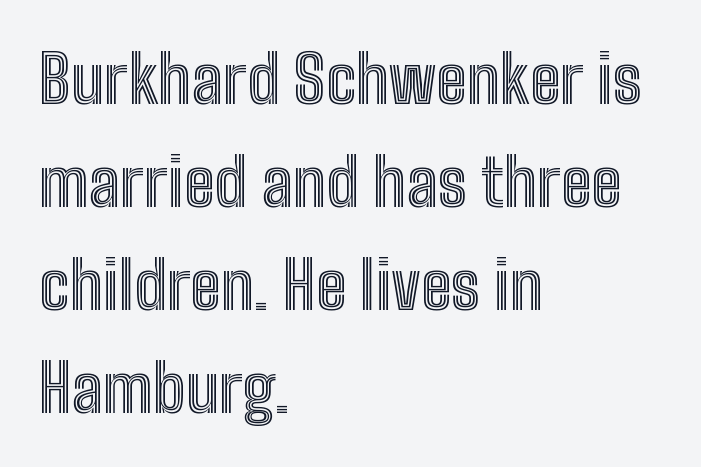
If you measured baseline to baseline, you'd find a middling distance. Every stem runs plumb, perpendicular to the baseline. Casual observation: everything's shoved over to the left. Is the letter spacing exaggerated? No — it looks like the ordinary default. Varying glyph widths throughout — classic text-font behaviour.
